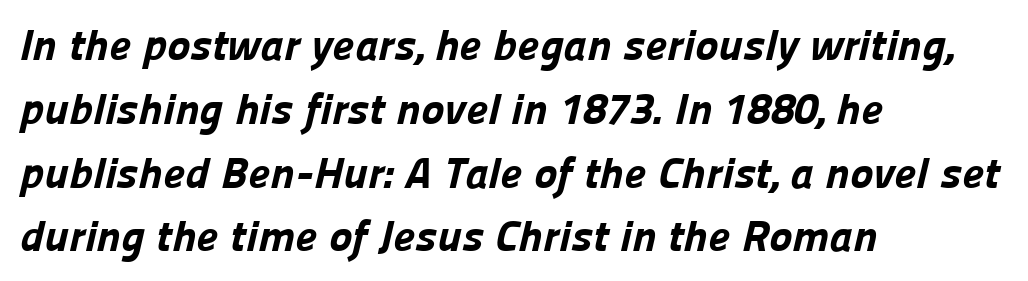
Q: Is the text bold? A: Yes.
Q: Is the typeface a serif or a sans-serif typeface? A: Sans-serif.
Q: Is the text underlined? A: No.
Q: How is the paragraph aligned? A: Left-aligned.
Q: Is the spacing between letters normal or unusually wide? A: Normal.
Q: Is the spacing between lines tight, normal or loose? A: Normal.
Q: Width (condensed, normal, or wide)? A: Normal.
Q: Stroke contrast? A: Low.
Q: x-height? A: Medium.
Q: Monospaced? A: No.
